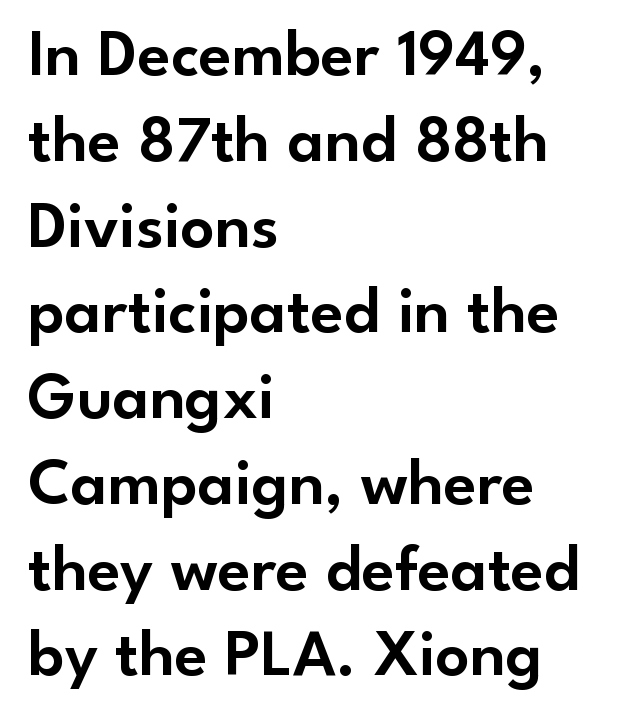
{"serif": "no", "italic": "no", "width": "normal", "stroke_contrast": "low", "x_height": "small", "monospaced": "no", "underline": "no", "align": "left", "line_spacing": "normal", "line_spacing_ratio": 1.28, "letter_spacing": "normal", "letter_spacing_em": 0.0, "glyph_px": 67}
